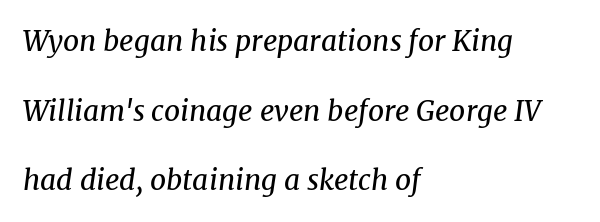
{"serif": "yes", "italic": "yes", "lean": "right", "slant_degrees": 8, "bold": "no", "weight": "regular", "width": "normal", "stroke_contrast": "medium", "x_height": "medium", "monospaced": "no", "underline": "no", "align": "left", "line_spacing": "loose", "line_spacing_ratio": 2.49, "letter_spacing": "normal", "letter_spacing_em": 0.0, "glyph_px": 28}
